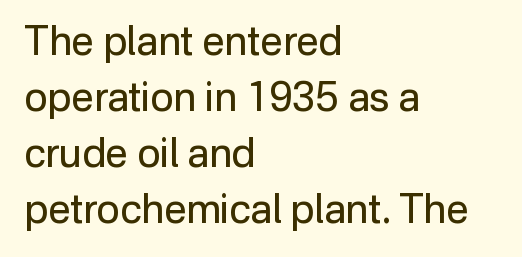
The image shows 40 px regular-weight sans-serif type, upright; set left-aligned, normal line spacing (1.4x), normal letter spacing, not underlined; low stroke contrast and a medium x-height.
